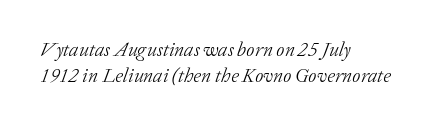
The image shows 20 px text type, italic (leaning right); set left-aligned, normal line spacing (1.28x), normal letter spacing, not underlined.
